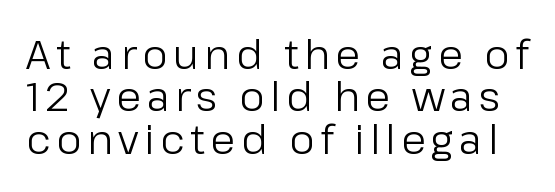
The image shows 40 px regular-weight sans-serif type, upright; set tight line spacing (1.06x), not underlined; low stroke contrast and a medium x-height.
